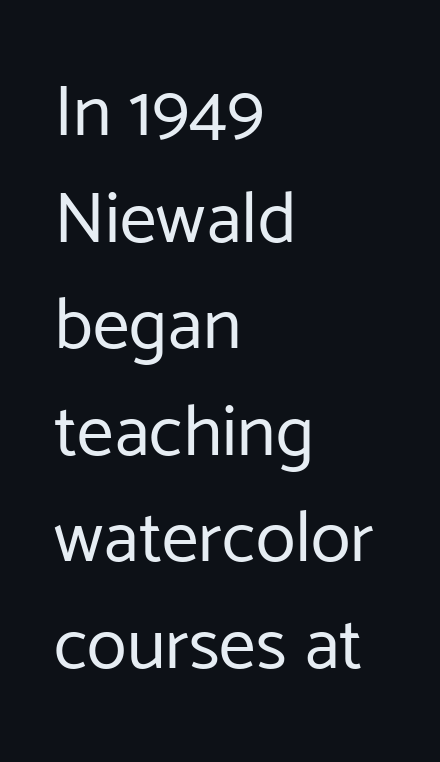
Q: Is the text bold? A: No.
Q: Is the text italic (slanted)? A: No, it is upright.
Q: Is the typeface a serif or a sans-serif typeface? A: Sans-serif.
Q: Is the text underlined? A: No.
Q: How is the paragraph aligned? A: Left-aligned.
Q: Is the spacing between letters normal or unusually wide? A: Normal.
Q: Is the spacing between lines tight, normal or loose? A: Normal.
Q: Width (condensed, normal, or wide)? A: Normal.
Q: Stroke contrast? A: Low.
Q: x-height? A: Medium.
Q: Monospaced? A: No.
